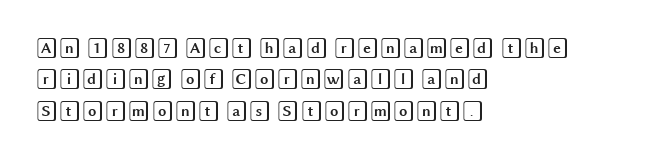
Unmarked baselines from the first word to the last. Every character sits straight up, as roman type does. The lines in this sample share a left origin and differ only in where they stop. Summary of vertical rhythm: regular, with standard interline spacing. Inter-character spacing is left at the font's built-in metrics.
